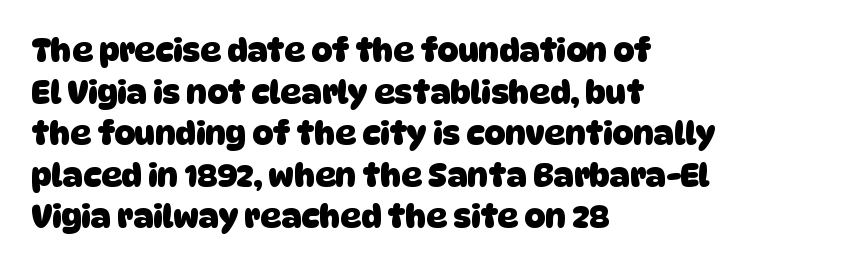
Q: Is the text bold? A: Yes.
Q: Is the typeface a serif or a sans-serif typeface? A: Sans-serif.
Q: Is the text underlined? A: No.
Q: How is the paragraph aligned? A: Left-aligned.
Q: Is the spacing between letters normal or unusually wide? A: Normal.
Q: Is the spacing between lines tight, normal or loose? A: Normal.
Q: Width (condensed, normal, or wide)? A: Normal.
Q: Stroke contrast? A: Low.
Q: x-height? A: Large.
Q: Monospaced? A: No.
